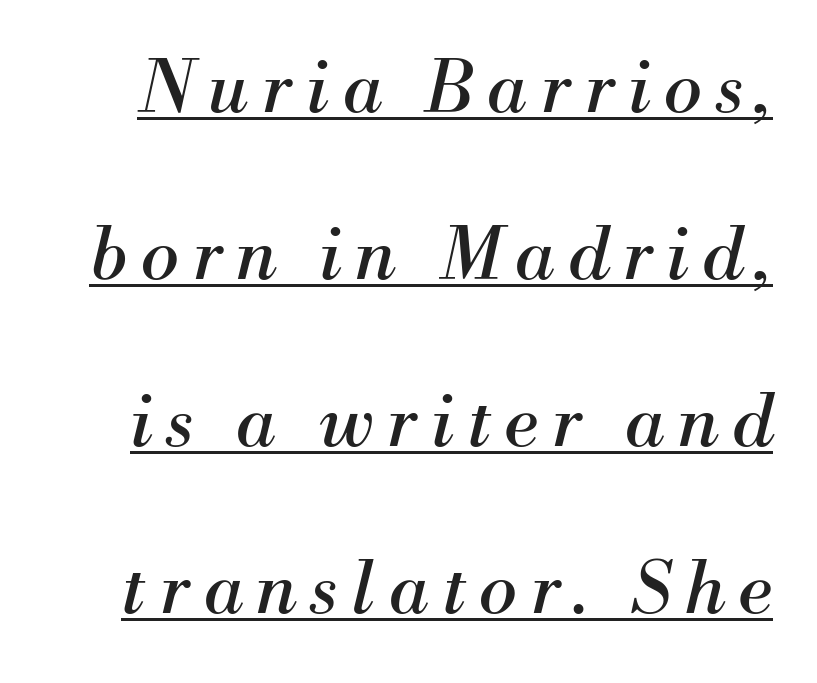
Q: Is the text bold? A: No.
Q: Is the text italic (slanted)? A: Yes, it leans right by about 13 degrees.
Q: Is the typeface a serif or a sans-serif typeface? A: Serif.
Q: Is the text underlined? A: Yes.
Q: Is the spacing between lines tight, normal or loose? A: Loose.
Q: Width (condensed, normal, or wide)? A: Normal.
Q: Stroke contrast? A: Medium.
Q: x-height? A: Small.
Q: Monospaced? A: No.
